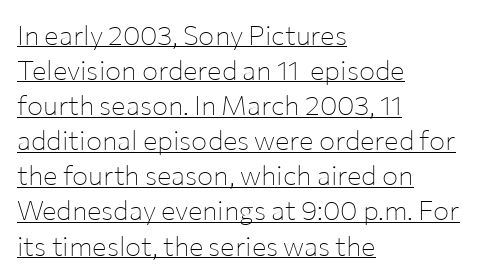
Q: Is the text bold? A: No.
Q: Is the text italic (slanted)? A: No, it is upright.
Q: Is the text underlined? A: Yes.
Q: How is the paragraph aligned? A: Left-aligned.
Q: Is the spacing between letters normal or unusually wide? A: Normal.
Q: Is the spacing between lines tight, normal or loose? A: Normal.
